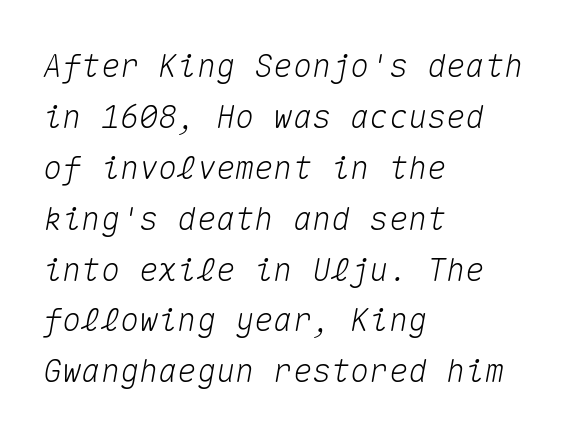
Q: Is the text italic (slanted)? A: Yes, it leans right by about 10 degrees.
Q: Is the text underlined? A: No.
Q: How is the paragraph aligned? A: Left-aligned.
Q: Is the spacing between letters normal or unusually wide? A: Normal.
Q: Is the spacing between lines tight, normal or loose? A: Normal.
Q: Width (condensed, normal, or wide)? A: Normal.
Q: Stroke contrast? A: Medium.
Q: x-height? A: Medium.
Q: Monospaced? A: Yes.
